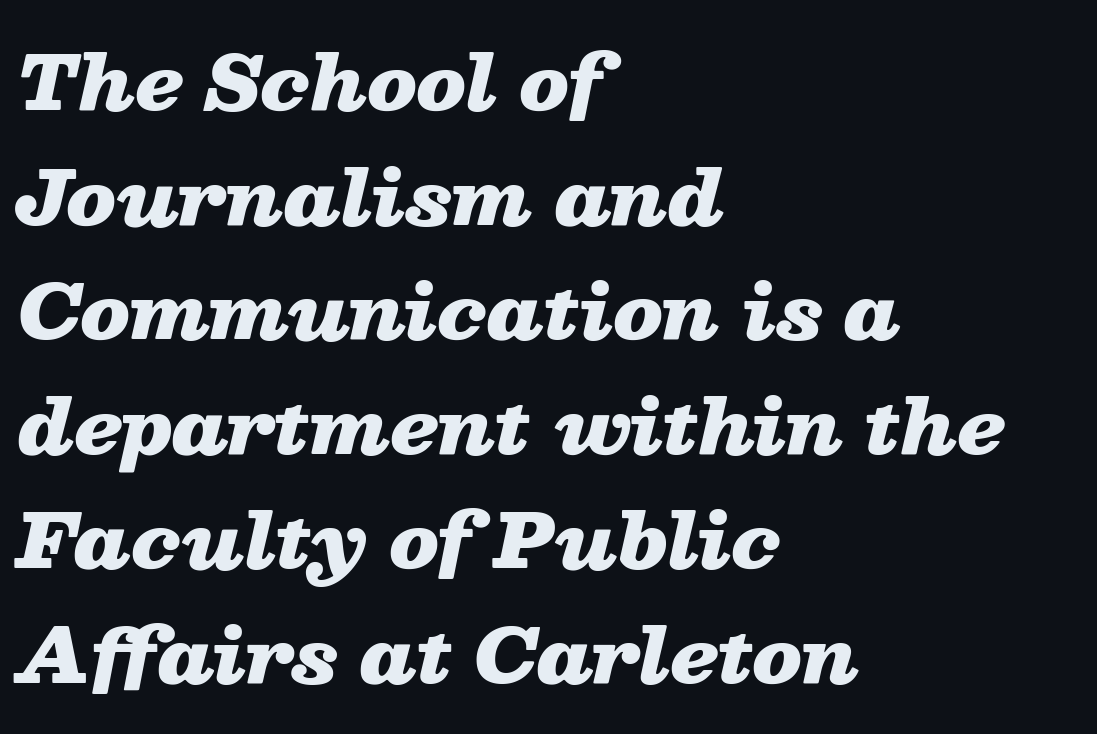
Here the designer chose a conventional face with non-uniform glyph widths. Each line starts at the same left margin while the right side varies. Does the lettering tilt? It does — this is italic. The rendering keeps characters at their native spacing. The face used here has the dense, thick strokes of a bold. If you measured baseline to baseline, you'd find a middling distance.
